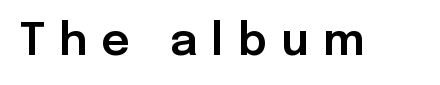
{"serif": "no", "italic": "no", "width": "normal", "stroke_contrast": "low", "x_height": "medium", "monospaced": "no", "underline": "no", "letter_spacing": "wide", "letter_spacing_em": 0.31, "glyph_px": 45}
